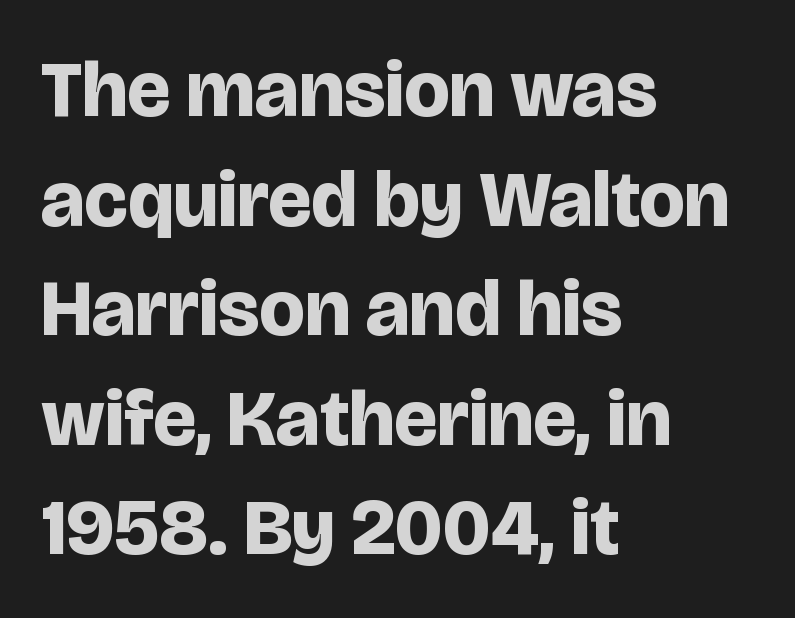
The image shows 80 px bold sans-serif type, upright; set left-aligned, normal line spacing (1.37x), normal letter spacing, not underlined; low stroke contrast and a large x-height.
